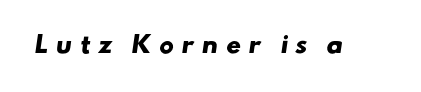
The image shows 23 px bold type; set unusually wide letter spacing (+0.32 em), not underlined.
